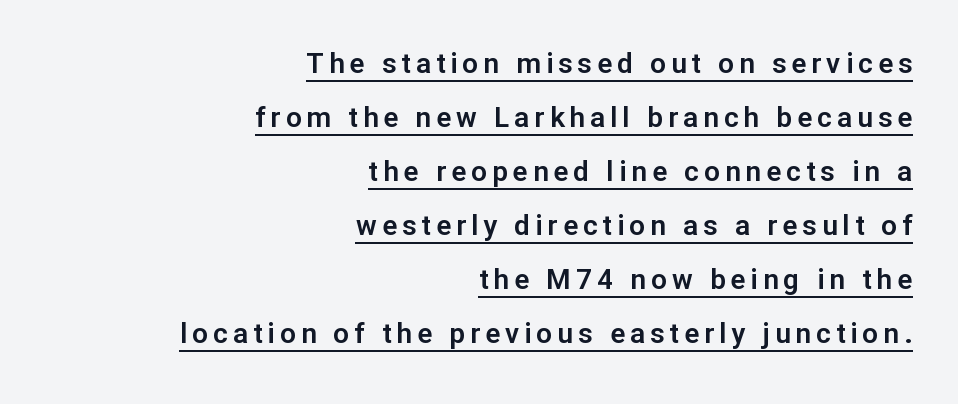
{"serif": "no", "italic": "no", "width": "normal", "stroke_contrast": "low", "x_height": "medium", "monospaced": "no", "underline": "yes", "align": "right", "line_spacing": "loose", "line_spacing_ratio": 1.93, "glyph_px": 28}
